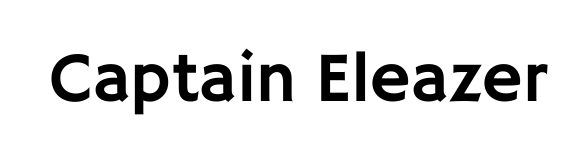
Q: Is the text italic (slanted)? A: No, it is upright.
Q: Is the typeface a serif or a sans-serif typeface? A: Sans-serif.
Q: Is the text underlined? A: No.
Q: Is the spacing between letters normal or unusually wide? A: Normal.
Q: Width (condensed, normal, or wide)? A: Normal.
Q: Stroke contrast? A: Low.
Q: x-height? A: Large.
Q: Monospaced? A: No.
